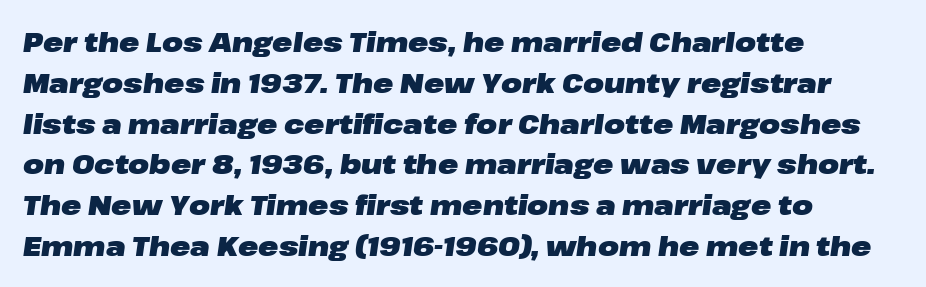
Q: Is the text bold? A: Yes.
Q: Is the text italic (slanted)? A: Yes, it leans right by about 8 degrees.
Q: Is the text underlined? A: No.
Q: How is the paragraph aligned? A: Left-aligned.
Q: Is the spacing between letters normal or unusually wide? A: Normal.
Q: Is the spacing between lines tight, normal or loose? A: Normal.
